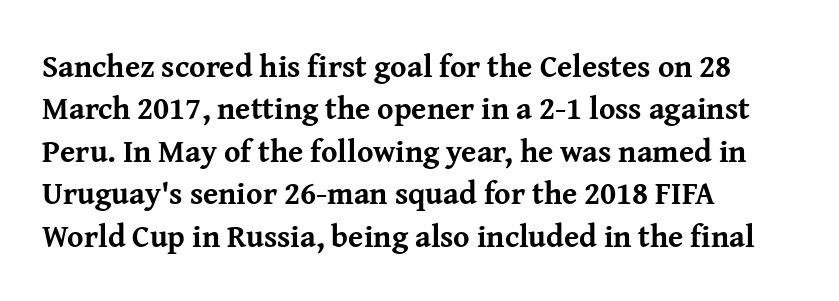
{"serif": "yes", "italic": "no", "bold": "yes", "weight": "bold", "width": "normal", "stroke_contrast": "medium", "x_height": "medium", "monospaced": "no", "underline": "no", "align": "left", "line_spacing": "normal", "line_spacing_ratio": 1.37, "letter_spacing": "normal", "letter_spacing_em": 0.0, "glyph_px": 31}
